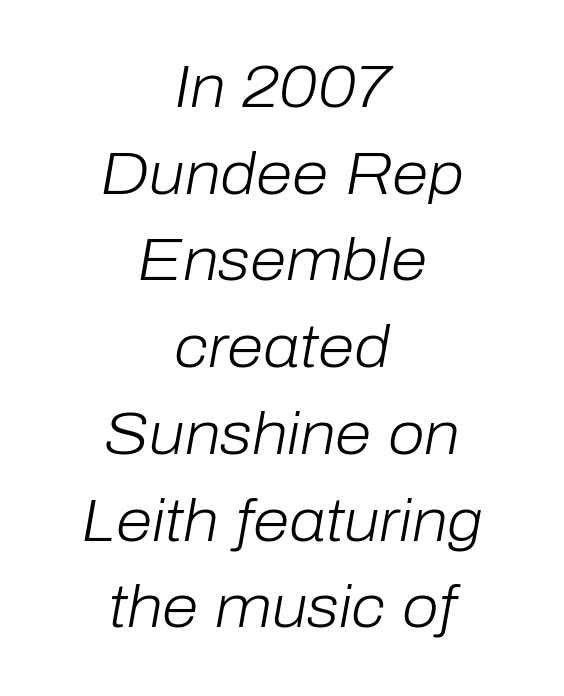
Q: Is the text bold? A: No.
Q: Is the text italic (slanted)? A: Yes, it leans right by about 10 degrees.
Q: Is the text underlined? A: No.
Q: How is the paragraph aligned? A: Centered.
Q: Is the spacing between letters normal or unusually wide? A: Normal.
Q: Is the spacing between lines tight, normal or loose? A: Normal.
Q: Width (condensed, normal, or wide)? A: Normal.
Q: Stroke contrast? A: Low.
Q: x-height? A: Medium.
Q: Monospaced? A: No.
